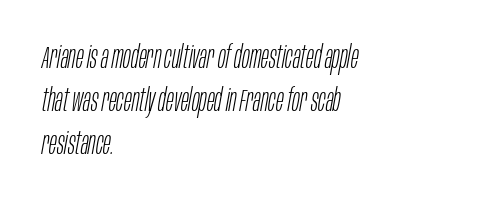
{"italic": "yes", "lean": "right", "slant_degrees": 10, "bold": "no", "weight": "light", "width": "condensed", "stroke_contrast": "low", "x_height": "large", "monospaced": "no", "underline": "no", "align": "left", "line_spacing": "normal", "line_spacing_ratio": 1.34, "letter_spacing": "normal", "letter_spacing_em": 0.0, "glyph_px": 32}
